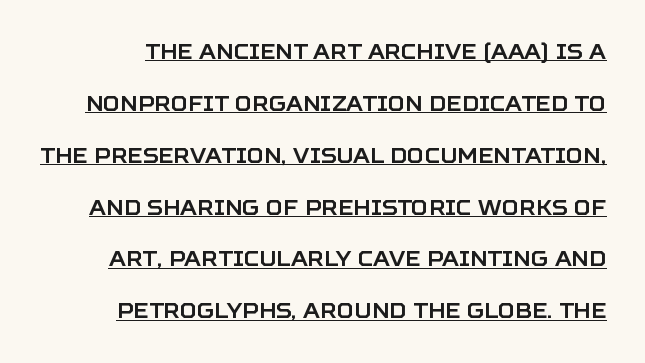
Summary of vertical rhythm: relaxed, with wide interline spacing. Rendered with straight, roman letterforms. A typographer would call this underscored text. This rendering leaves character spacing at its baseline value.
